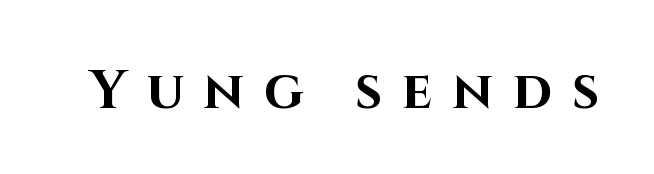
{"serif": "no", "italic": "no", "bold": "yes", "weight": "bold", "width": "normal", "stroke_contrast": "high", "x_height": "large", "monospaced": "no", "underline": "no", "letter_spacing": "wide", "letter_spacing_em": 0.37, "glyph_px": 53}
